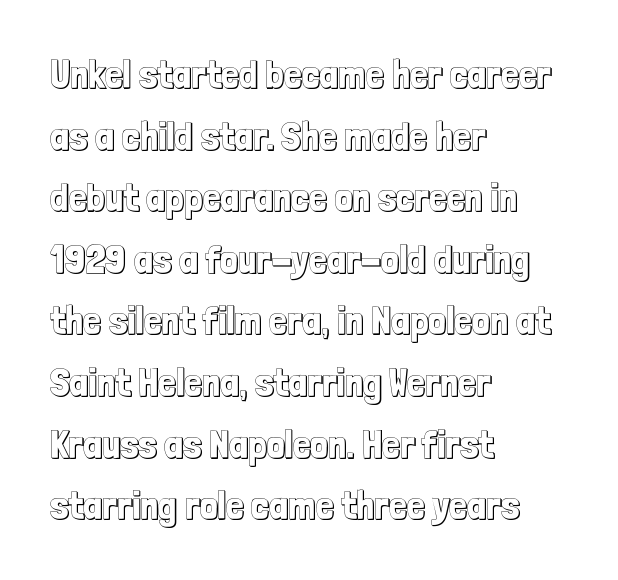
{"italic": "no", "width": "condensed", "x_height": "medium", "monospaced": "no", "underline": "no", "align": "left", "line_spacing": "normal", "line_spacing_ratio": 1.54, "letter_spacing": "normal", "letter_spacing_em": 0.0, "glyph_px": 40}
